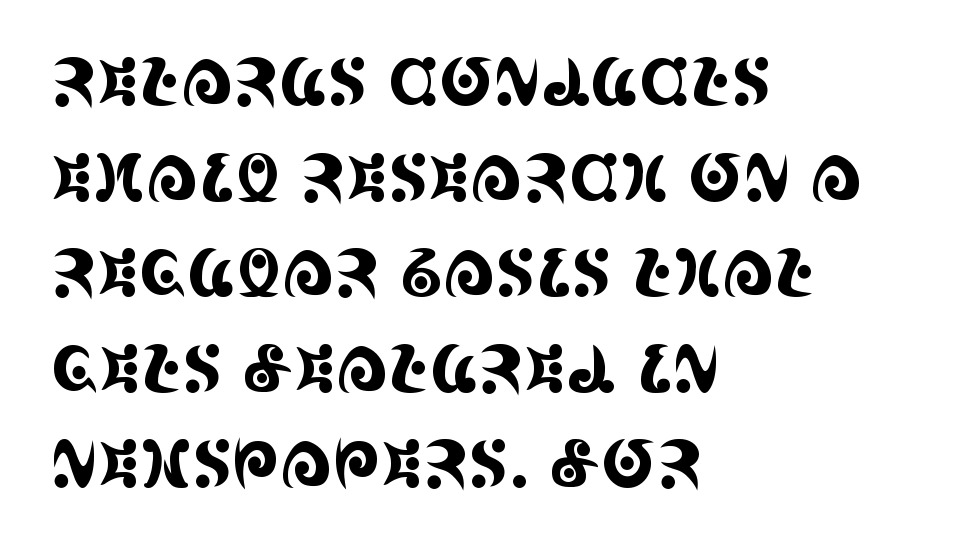
{"serif": "yes", "italic": "no", "width": "condensed", "x_height": "large", "monospaced": "no", "underline": "no", "align": "left", "line_spacing": "normal", "line_spacing_ratio": 1.47, "letter_spacing": "normal", "letter_spacing_em": 0.0, "glyph_px": 65}
